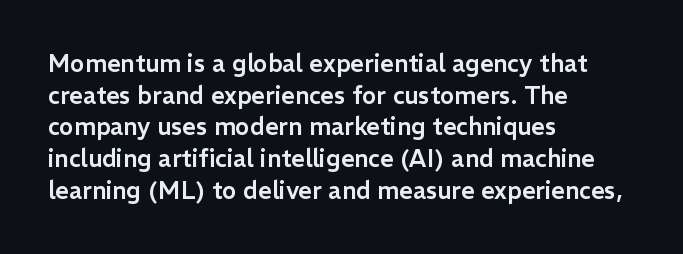
The letterforms sit shoulder to shoulder at normal distance. In terms of leading, this rendering sits right in the middle. The rendering anchors every line to the left-hand side. Style check: upright.
